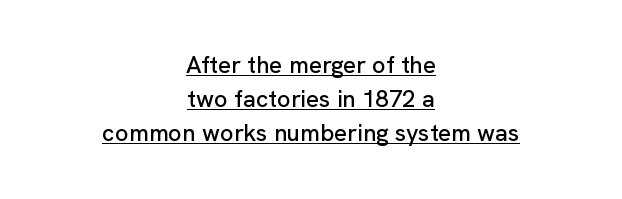
Has an underline been added? It has. The passage shown has conventional tracking throughout. Both edges are ragged and mirror each other, which tells us the setting is centered. No italicization has been applied; the sample stays upright.
